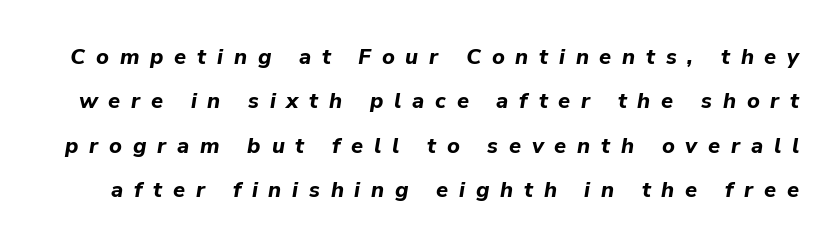
{"italic": "yes", "lean": "right", "slant_degrees": 9, "bold": "yes", "underline": "no", "line_spacing": "loose", "line_spacing_ratio": 2.02, "letter_spacing": "wide", "letter_spacing_em": 0.49, "glyph_px": 22}
